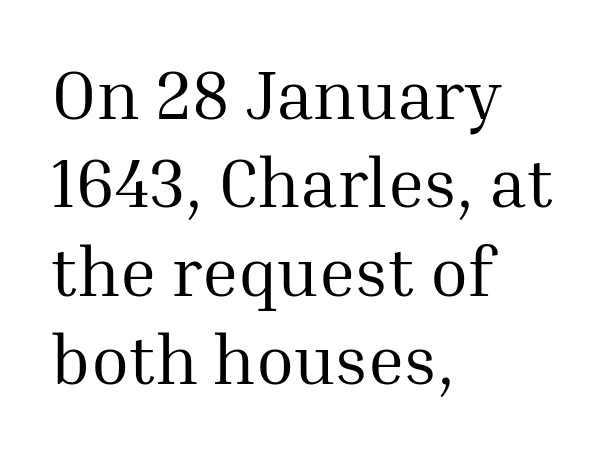
The image shows 69 px regular-weight serif type, upright; set left-aligned, normal line spacing (1.28x), normal letter spacing, not underlined; medium stroke contrast and a medium x-height.
